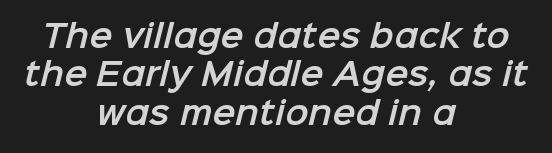
Are there feet on the stems? There aren't — it's a sans. The lines are quadded center. Underlining? Definitely not there. A typesetter would call this proportional, since set widths differ per character. Does extra space separate the letters? No, they use regular spacing.
